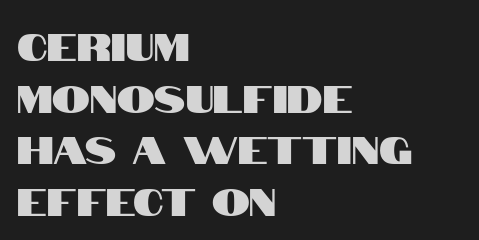
The image shows 38 px condensed sans-serif type, upright; set left-aligned, normal line spacing (1.36x), normal letter spacing, not underlined; high stroke contrast and a large x-height.
